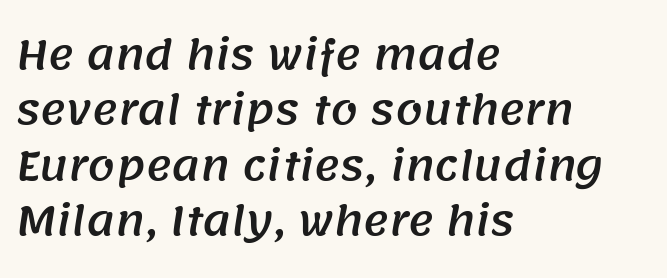
Is the block centered? No — it sits flush against the left margin. Letter spacing: default. This sample has the flowing, uneven cadence of proportional lettering. Note: no serifs on the glyphs. Honestly, there is no underline to notice here at all. In terms of leading, this rendering sits right in the middle.
